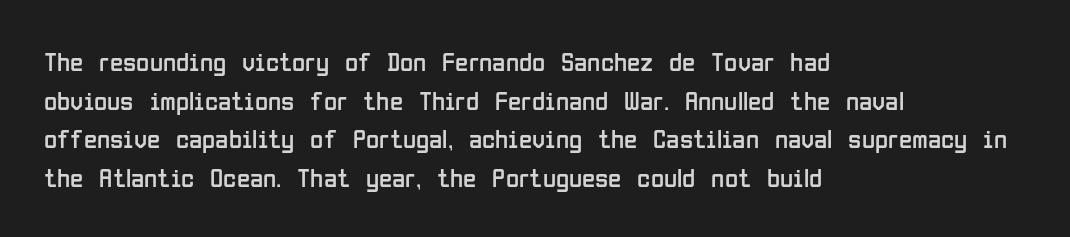
Q: Is the text bold? A: No.
Q: Is the text italic (slanted)? A: No, it is upright.
Q: Is the text underlined? A: No.
Q: How is the paragraph aligned? A: Left-aligned.
Q: Is the spacing between letters normal or unusually wide? A: Normal.
Q: Is the spacing between lines tight, normal or loose? A: Normal.
